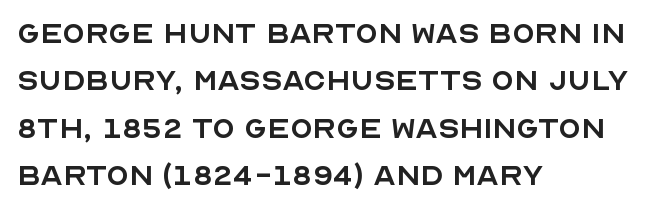
Every character sits straight up, as roman type does. In terms of leading, this rendering sits right in the middle. Note: no serifs on the glyphs. Counters stay open thanks to moderate or lighter strokes. Underlining? Definitely not there. These lines are set flush left with a ragged right edge.
